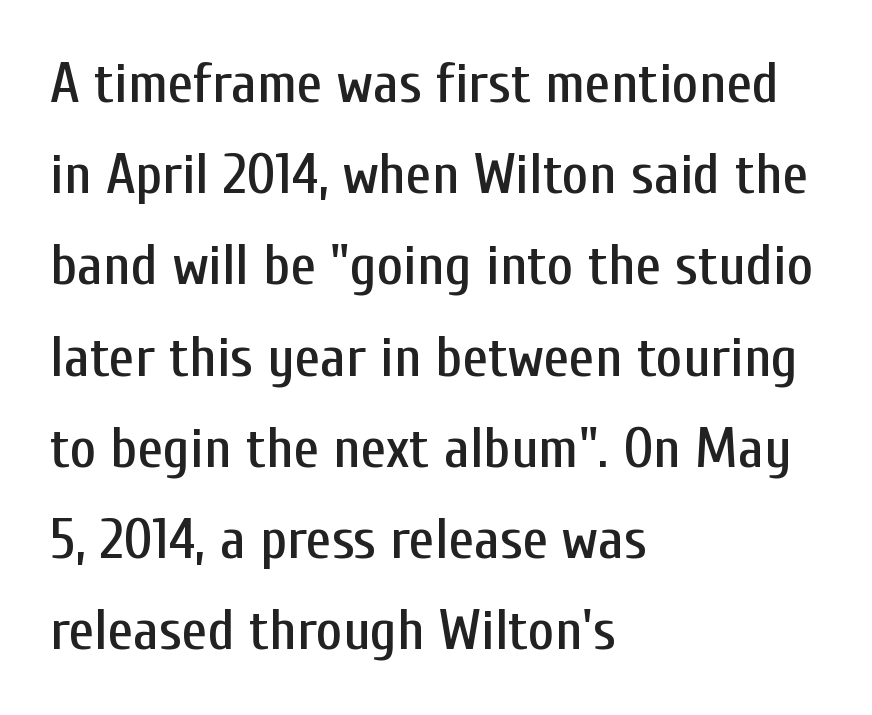
{"serif": "no", "italic": "no", "width": "condensed", "stroke_contrast": "low", "x_height": "medium", "monospaced": "no", "underline": "no", "align": "left", "line_spacing": "normal", "line_spacing_ratio": 1.6, "letter_spacing": "normal", "letter_spacing_em": 0.0, "glyph_px": 57}
